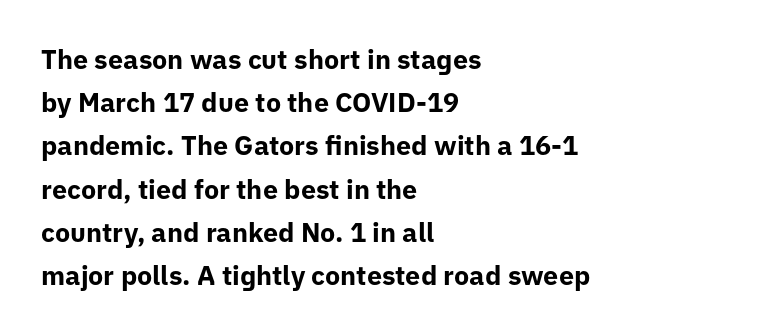
{"italic": "no", "bold": "yes", "underline": "no", "align": "left", "line_spacing": "normal", "line_spacing_ratio": 1.6, "letter_spacing": "normal", "letter_spacing_em": 0.0, "glyph_px": 27}
